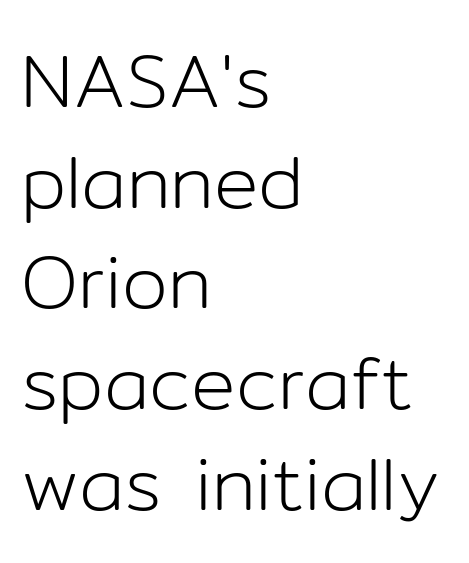
Q: Is the text bold? A: No.
Q: Is the text italic (slanted)? A: No, it is upright.
Q: Is the typeface a serif or a sans-serif typeface? A: Sans-serif.
Q: Is the text underlined? A: No.
Q: How is the paragraph aligned? A: Left-aligned.
Q: Is the spacing between letters normal or unusually wide? A: Normal.
Q: Is the spacing between lines tight, normal or loose? A: Normal.
Q: Width (condensed, normal, or wide)? A: Normal.
Q: Stroke contrast? A: Low.
Q: x-height? A: Medium.
Q: Monospaced? A: No.
